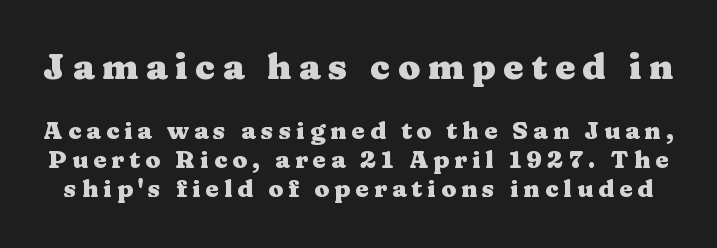
Q: Is the text bold? A: Yes.
Q: Is the text italic (slanted)? A: No, it is upright.
Q: Is the typeface a serif or a sans-serif typeface? A: Serif.
Q: Is the text underlined? A: No.
Q: Is the spacing between letters normal or unusually wide? A: Unusually wide.
Q: Which block of text is set in a larger size, the first (top) or the second (bottom)? A: The first (top) one.
Q: Width (condensed, normal, or wide)? A: Wide.
Q: Stroke contrast? A: Medium.
Q: x-height? A: Medium.
Q: Monospaced? A: No.
